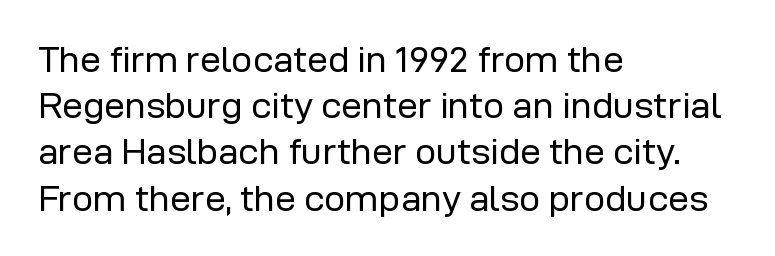
{"serif": "no", "italic": "no", "bold": "no", "weight": "regular", "width": "normal", "stroke_contrast": "low", "x_height": "medium", "monospaced": "no", "underline": "no", "align": "left", "line_spacing": "normal", "line_spacing_ratio": 1.25, "letter_spacing": "normal", "letter_spacing_em": 0.0, "glyph_px": 37}
